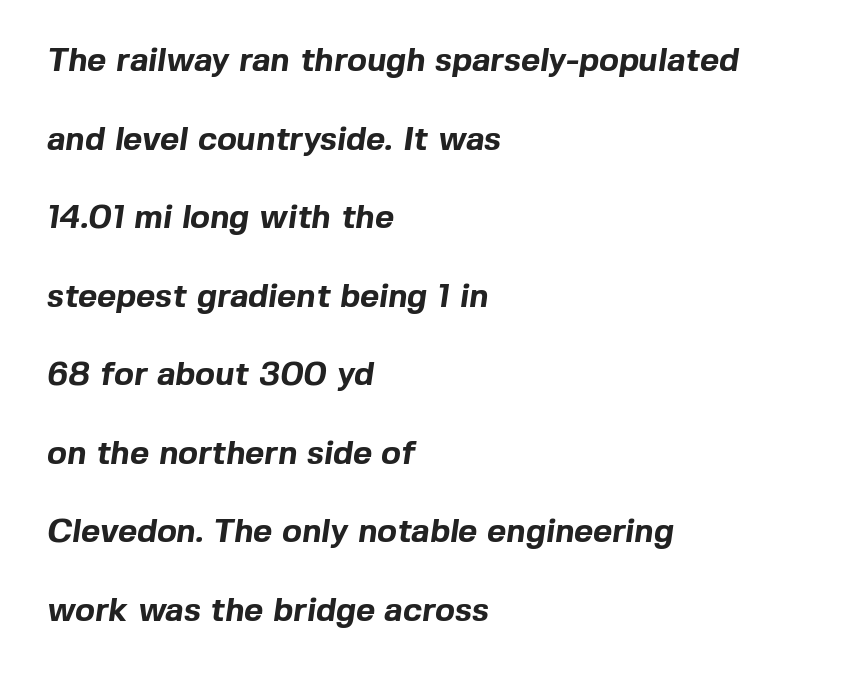
Q: Is the text bold? A: Yes.
Q: Is the typeface a serif or a sans-serif typeface? A: Sans-serif.
Q: Is the text underlined? A: No.
Q: How is the paragraph aligned? A: Left-aligned.
Q: Is the spacing between letters normal or unusually wide? A: Normal.
Q: Is the spacing between lines tight, normal or loose? A: Loose.
Q: Width (condensed, normal, or wide)? A: Normal.
Q: x-height? A: Medium.
Q: Monospaced? A: No.
